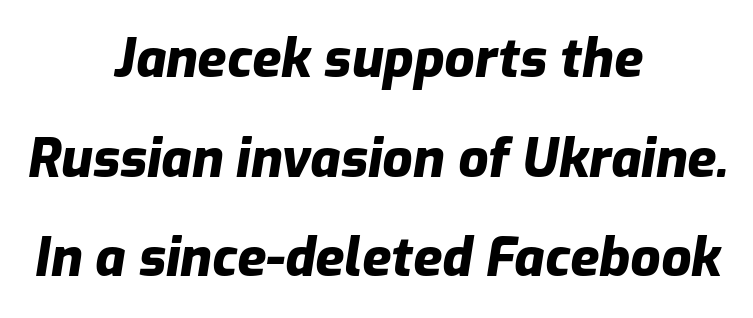
{"italic": "yes", "lean": "right", "slant_degrees": 9, "bold": "yes", "weight": "heavy", "width": "normal", "stroke_contrast": "low", "x_height": "medium", "monospaced": "no", "underline": "no", "align": "center", "line_spacing_ratio": 1.88, "letter_spacing": "normal", "letter_spacing_em": 0.0, "glyph_px": 53}
